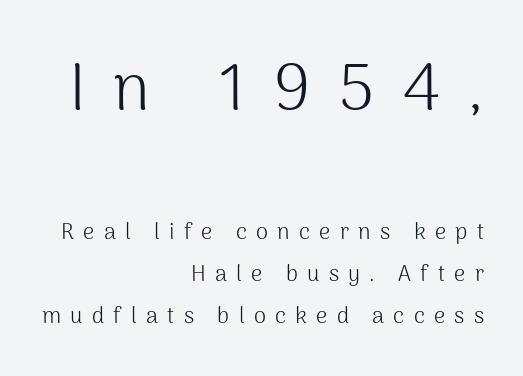
The image shows 65 px light sans-serif type, upright; set right-aligned, loose line spacing (1.91x), unusually wide letter spacing (+0.42 em), not underlined; the first (top) block is 2.95x larger; medium stroke contrast and a medium x-height.
